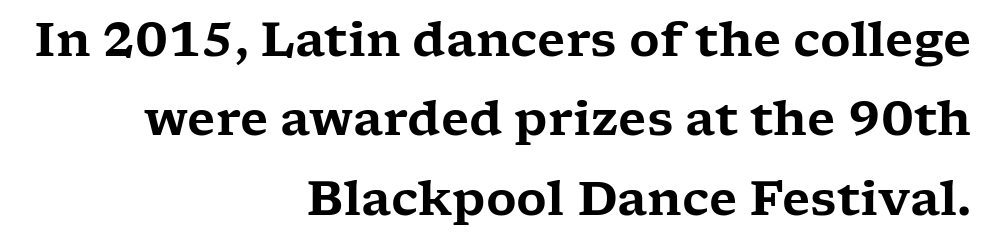
Summary of vertical rhythm: regular, with standard interline spacing. The letters advance in unequal steps, a hallmark of proportional type. Compared with a flush-left layout, this one pins lines to the opposite, right side. Just letters on the line, the space beneath them empty. Look at the bottom of the vertical strokes: they flare into serifs here.
